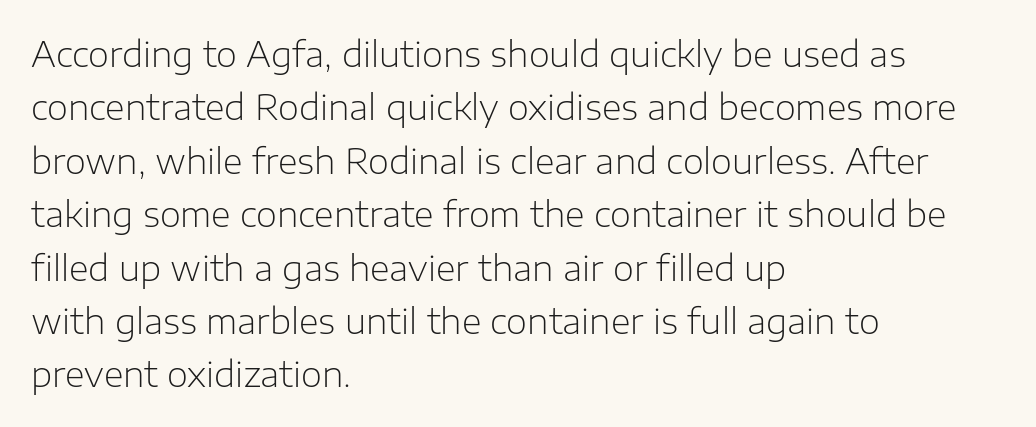
{"serif": "no", "italic": "no", "bold": "no", "weight": "light", "width": "normal", "stroke_contrast": "low", "x_height": "medium", "monospaced": "no", "underline": "no", "align": "left", "line_spacing": "normal", "line_spacing_ratio": 1.57, "letter_spacing": "normal", "letter_spacing_em": 0.0, "glyph_px": 34}
